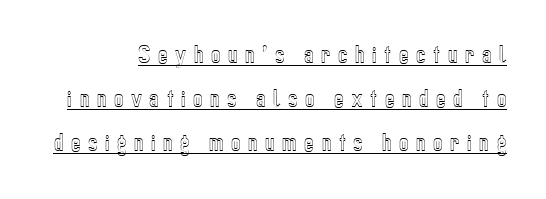
{"italic": "no", "underline": "yes", "line_spacing": "loose", "line_spacing_ratio": 2.2, "letter_spacing": "wide", "letter_spacing_em": 0.38, "glyph_px": 20}
